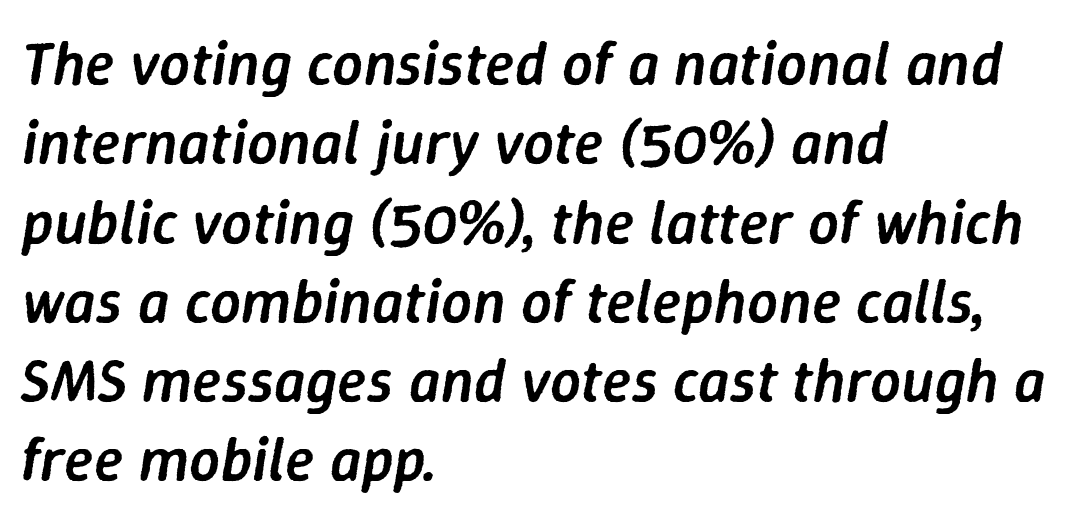
The image shows 61 px semibold type, italic (leaning right); set left-aligned, normal line spacing (1.3x), normal letter spacing, not underlined; low stroke contrast and a medium x-height.
